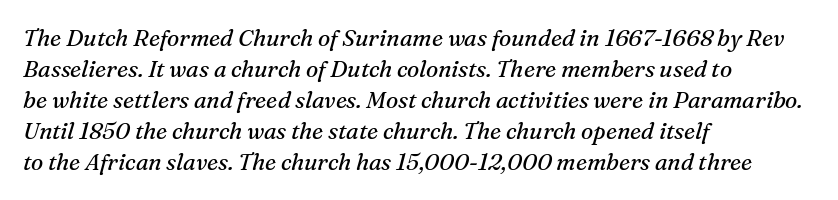
Students, note that the glyphs here touch the page at normal intervals. Every character sits at an angle, as italics do. Bare-footed words on every line. Vertically, the passage feels balanced, rows spaced as you'd expect. Typeset ragged right — the left edge is the straight one.
